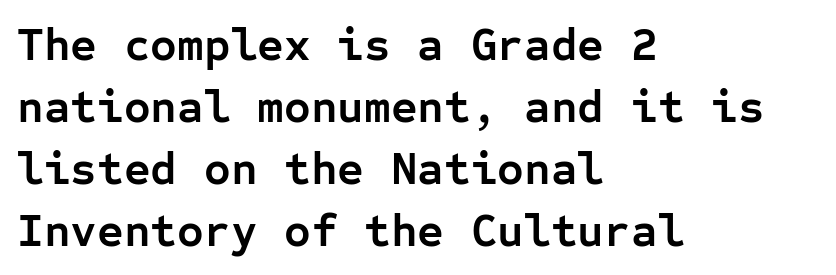
Here the glyphs are tracked normally, forming tight word shapes. Nope, not italic — everything's standing straight. These words are printed bold, with thick strokes throughout. Leading matches the norm, producing a regular column.
